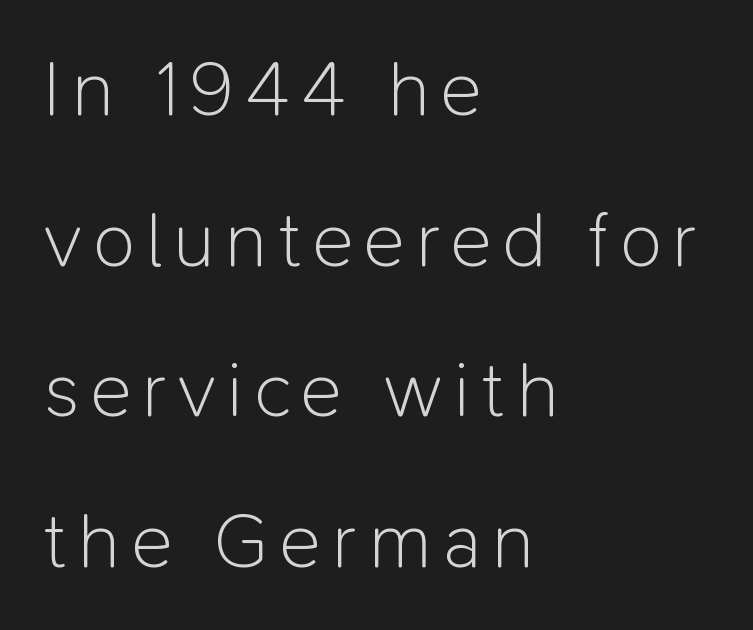
Interline gaps are noticeably wide in this sample. A bare baseline throughout the passage. Varying glyph widths throughout — classic text-font behaviour. The face used here is a sans, in the tradition of grotesques and geometrics.
